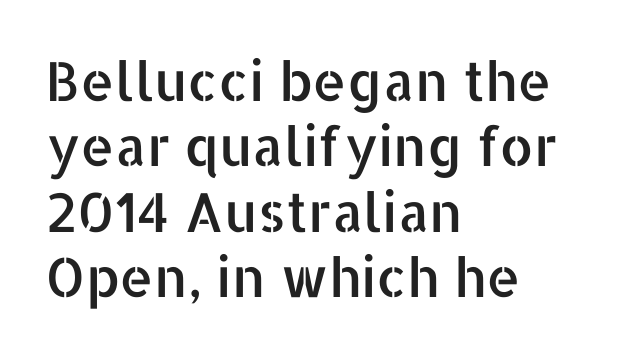
The image shows 54 px sans-serif type, upright; set left-aligned, line spacing 1.21x, normal letter spacing, not underlined; low stroke contrast and a medium x-height.
